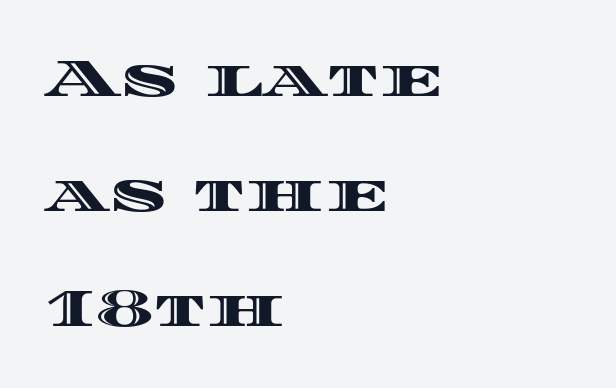
The image shows 54 px wide type, upright; set left-aligned, loose line spacing (2.13x), normal letter spacing, not underlined; a large x-height.
